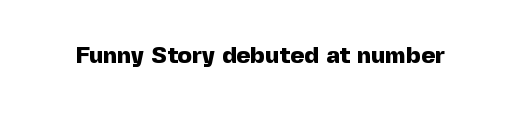
Q: Is the text bold? A: Yes.
Q: Is the text italic (slanted)? A: No, it is upright.
Q: Is the text underlined? A: No.
Q: Is the spacing between letters normal or unusually wide? A: Normal.
